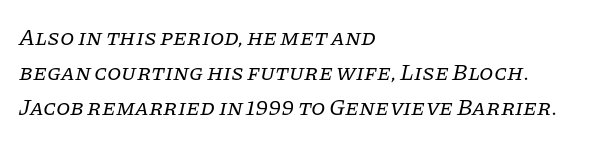
Designer's note — italics engaged. The specimen omits any rule beneath the text block's lines. Evenly set lines give the paragraph a standard silhouette. Short note: letters normally spaced.
